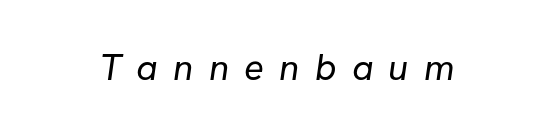
{"serif": "no", "bold": "no", "weight": "regular", "width": "normal", "stroke_contrast": "low", "x_height": "medium", "monospaced": "no", "underline": "no", "letter_spacing": "wide", "letter_spacing_em": 0.41, "glyph_px": 37}
